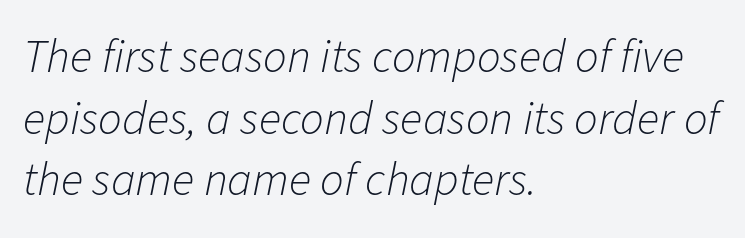
{"italic": "yes", "lean": "right", "slant_degrees": 11, "bold": "no", "weight": "light", "width": "normal", "stroke_contrast": "low", "x_height": "medium", "monospaced": "no", "underline": "no", "align": "left", "line_spacing": "normal", "line_spacing_ratio": 1.31, "letter_spacing": "normal", "letter_spacing_em": 0.0, "glyph_px": 47}
